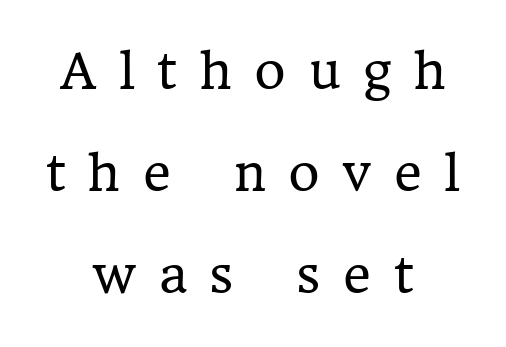
Q: Is the text bold? A: No.
Q: Is the text italic (slanted)? A: No, it is upright.
Q: Is the typeface a serif or a sans-serif typeface? A: Serif.
Q: Is the text underlined? A: No.
Q: How is the paragraph aligned? A: Centered.
Q: Is the spacing between letters normal or unusually wide? A: Unusually wide.
Q: Is the spacing between lines tight, normal or loose? A: Loose.
Q: Width (condensed, normal, or wide)? A: Normal.
Q: Stroke contrast? A: Low.
Q: x-height? A: Medium.
Q: Monospaced? A: No.
